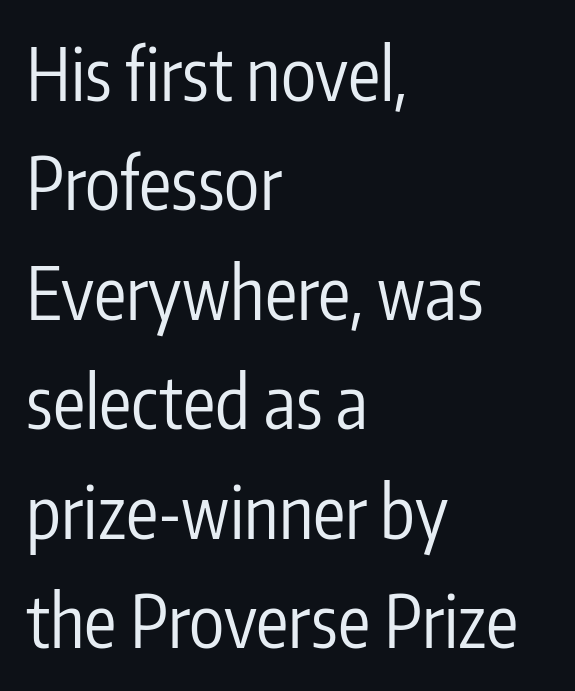
{"serif": "no", "italic": "no", "bold": "no", "weight": "regular", "width": "condensed", "stroke_contrast": "low", "x_height": "medium", "monospaced": "no", "underline": "no", "align": "left", "line_spacing": "normal", "line_spacing_ratio": 1.52, "letter_spacing": "normal", "letter_spacing_em": 0.0, "glyph_px": 72}
